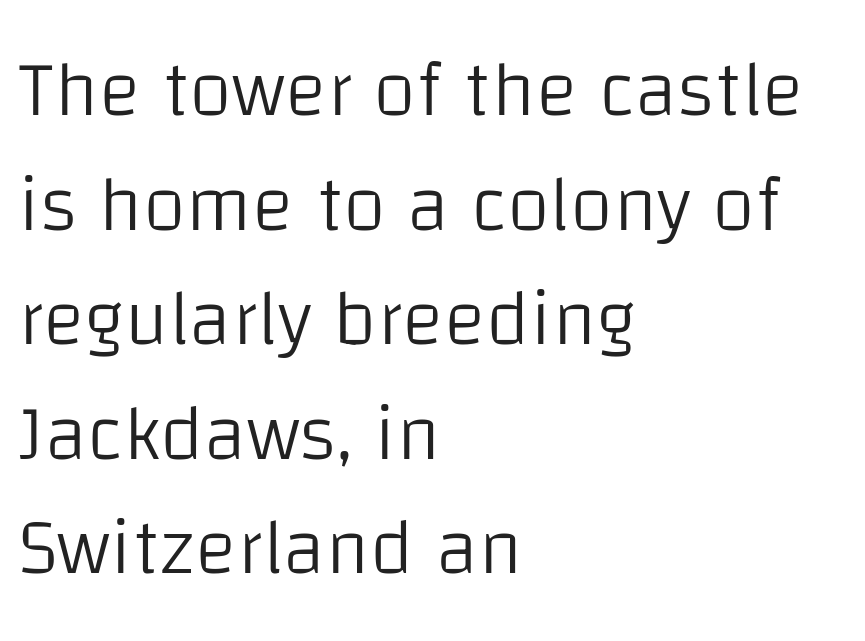
Reading down the column, the eye jumps a familiar distance to each next line. The letters sit at their default tracking, neither squeezed nor spread. No extra ink here — the face is not bold. Designer's note — italics off, roman on. These lines stack with their left ends in a neat column.
